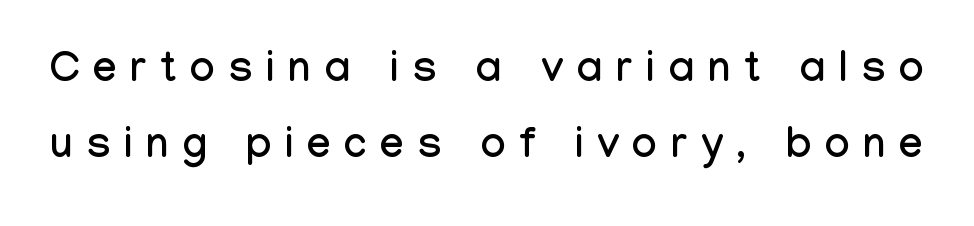
The type sits square on the baseline with zero lean. The words here are not underlined. The rendering shows plain stroke endings on the letterforms — a sans-serif design. The tracking jumps out immediately: characters are airy and widely separated. Here the designer chose a conventional face with non-uniform glyph widths.
